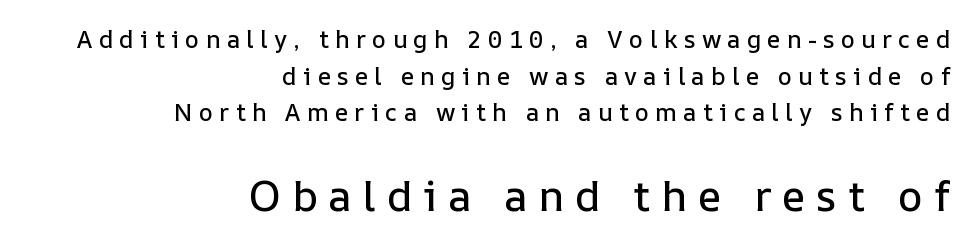
The image shows 42 px text type, upright; set right-aligned, normal line spacing (1.53x), unusually wide letter spacing (+0.26 em), not underlined; the second (bottom) block is 1.75x larger; low stroke contrast and a medium x-height.
